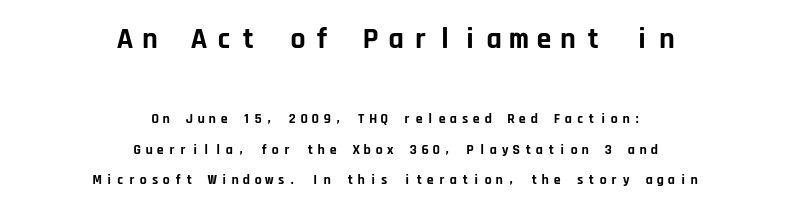
{"serif": "no", "italic": "no", "bold": "yes", "weight": "bold", "width": "normal", "stroke_contrast": "low", "x_height": "large", "monospaced": "yes", "underline": "no", "align": "center", "line_spacing": "loose", "line_spacing_ratio": 2.18, "letter_spacing": "wide", "letter_spacing_em": 0.22, "larger_block": "first", "size_ratio": 2.14, "glyph_px": 30}
